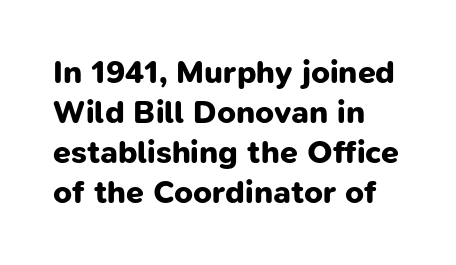
The image shows 32 px bold sans-serif type; set left-aligned, normal line spacing (1.25x), normal letter spacing, not underlined; low stroke contrast and a medium x-height.
